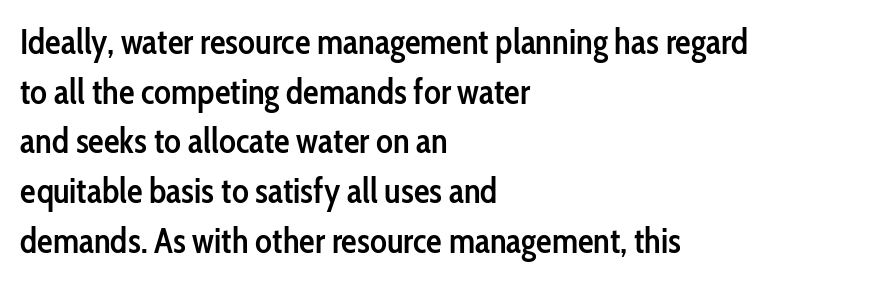
{"serif": "no", "italic": "no", "bold": "semi", "weight": "semibold", "width": "condensed", "stroke_contrast": "low", "x_height": "medium", "monospaced": "no", "underline": "no", "align": "left", "line_spacing": "normal", "line_spacing_ratio": 1.42, "letter_spacing": "normal", "letter_spacing_em": 0.0, "glyph_px": 35}
